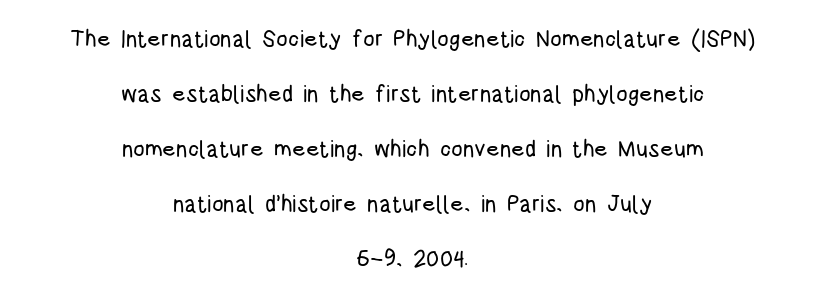
If you drew a line through each stem, it would be perfectly vertical. The type is set solid horizontally, with unmodified tracking. Whoever set this chose breathing room over compactness in the vertical rhythm. Check the space under the baseline: it is left empty. The compositor balanced each line on the midline.
